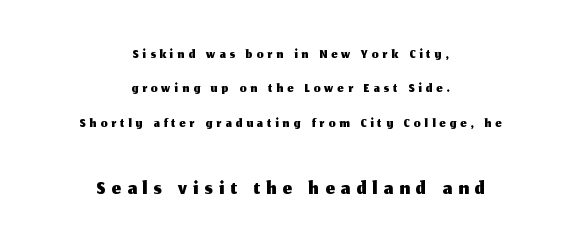
The image shows 32 px sans-serif type, upright; set centered, normal line spacing (1.64x), unusually wide letter spacing (+0.2 em), not underlined; the second (bottom) block is 1.52x larger; medium stroke contrast and a medium x-height.
